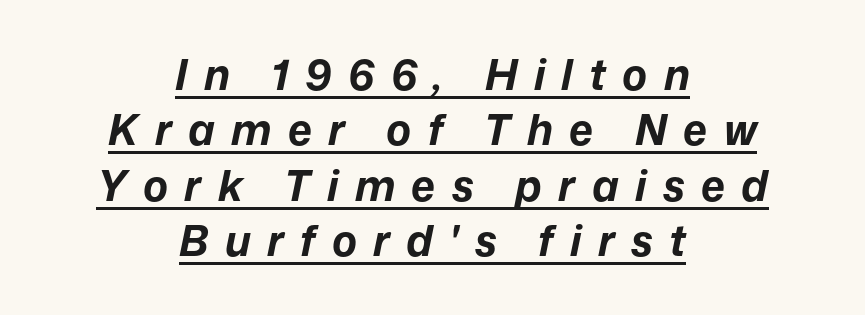
{"italic": "yes", "lean": "right", "slant_degrees": 12, "bold": "yes", "weight": "bold", "width": "normal", "stroke_contrast": "low", "x_height": "medium", "monospaced": "no", "underline": "yes", "align": "center", "line_spacing": "normal", "line_spacing_ratio": 1.32, "letter_spacing": "wide", "letter_spacing_em": 0.39, "glyph_px": 42}
